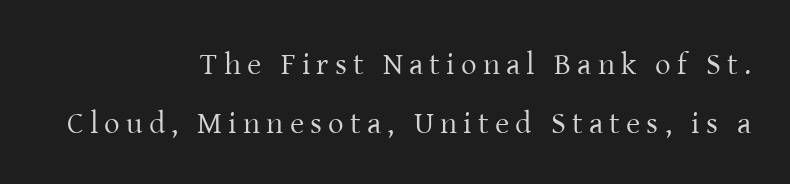
{"serif": "yes", "italic": "no", "bold": "no", "weight": "regular", "width": "normal", "stroke_contrast": "low", "x_height": "medium", "monospaced": "no", "underline": "no", "align": "right", "line_spacing": "loose", "line_spacing_ratio": 1.9, "letter_spacing": "wide", "letter_spacing_em": 0.2, "glyph_px": 31}
